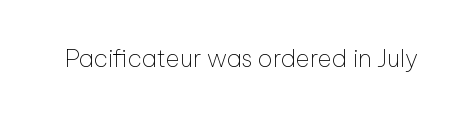
Only glyphs here, with clear space below each row. Notice how the stems are strictly vertical — no italics here. Between one letter and the next there's only the usual sliver of space. Is this a heavy cut? Hardly; it is regular or lighter.
